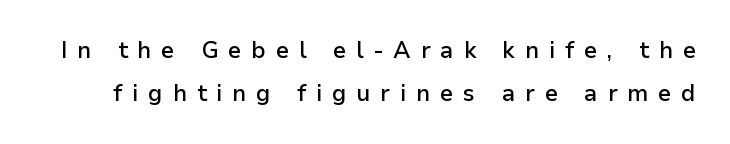
The lettering holds an erect, upright posture throughout. Look at the tracking — it's clearly loosened, letters drifting apart. The string is rendered with underlining switched off. What weight is shown? A semibold, between regular and bold.
